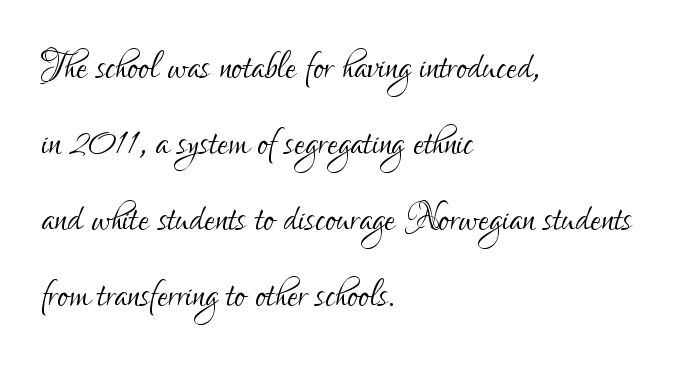
The image shows 49 px light, condensed sans-serif type; set left-aligned, normal line spacing (1.55x), normal letter spacing, not underlined; low stroke contrast and a small x-height.
